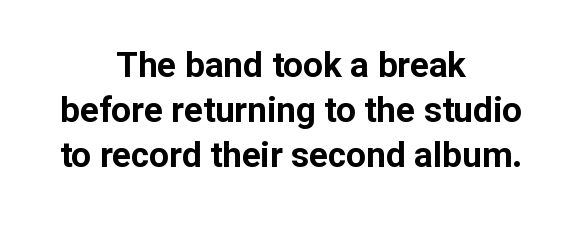
Q: Is the text bold? A: Yes.
Q: Is the text italic (slanted)? A: No, it is upright.
Q: Is the typeface a serif or a sans-serif typeface? A: Sans-serif.
Q: Is the text underlined? A: No.
Q: How is the paragraph aligned? A: Centered.
Q: Is the spacing between letters normal or unusually wide? A: Normal.
Q: Is the spacing between lines tight, normal or loose? A: Normal.
Q: Width (condensed, normal, or wide)? A: Normal.
Q: Stroke contrast? A: Low.
Q: x-height? A: Medium.
Q: Monospaced? A: No.
